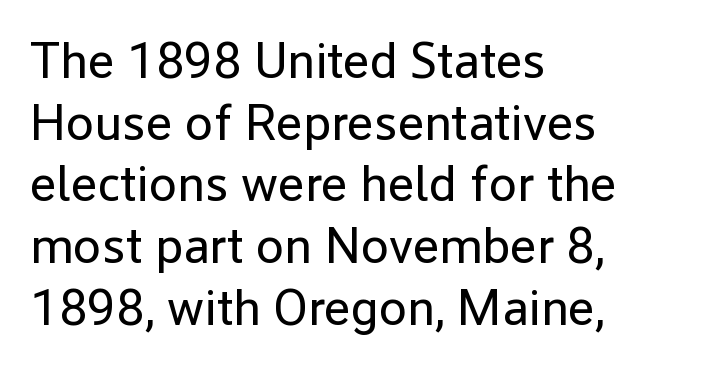
Q: Is the text bold? A: No.
Q: Is the text italic (slanted)? A: No, it is upright.
Q: Is the typeface a serif or a sans-serif typeface? A: Sans-serif.
Q: Is the text underlined? A: No.
Q: How is the paragraph aligned? A: Left-aligned.
Q: Is the spacing between letters normal or unusually wide? A: Normal.
Q: Width (condensed, normal, or wide)? A: Normal.
Q: Stroke contrast? A: Low.
Q: x-height? A: Medium.
Q: Monospaced? A: No.
